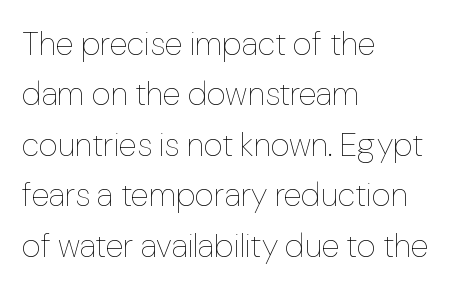
{"italic": "no", "bold": "no", "weight": "thin", "width": "normal", "stroke_contrast": "low", "x_height": "medium", "monospaced": "no", "underline": "no", "align": "left", "line_spacing": "normal", "line_spacing_ratio": 1.53, "letter_spacing": "normal", "letter_spacing_em": 0.0, "glyph_px": 33}
